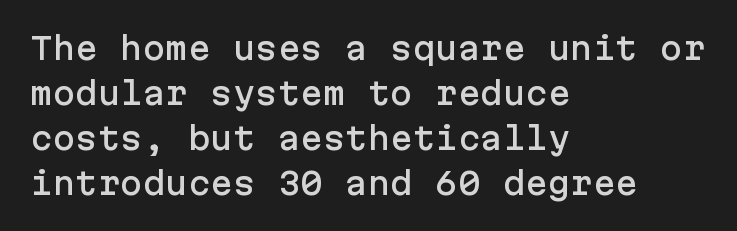
The image shows 30 px sans-serif type, upright; set left-aligned, normal line spacing (1.5x), normal letter spacing, not underlined; low stroke contrast and a medium x-height.
